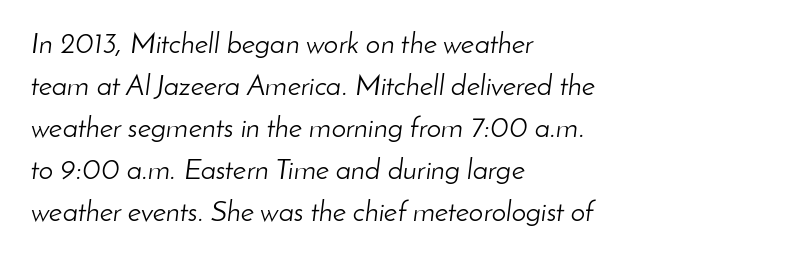
{"italic": "yes", "lean": "right", "slant_degrees": 8, "bold": "no", "weight": "light", "width": "normal", "stroke_contrast": "low", "x_height": "small", "monospaced": "no", "underline": "no", "align": "left", "line_spacing": "normal", "line_spacing_ratio": 1.45, "letter_spacing": "normal", "letter_spacing_em": 0.0, "glyph_px": 29}
